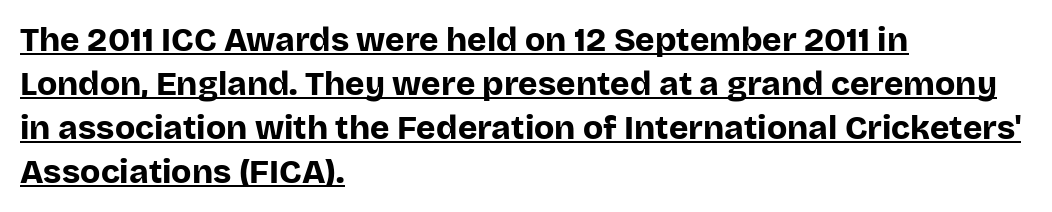
The image shows 33 px bold sans-serif type, upright; set left-aligned, normal line spacing (1.33x), normal letter spacing, underlined; low stroke contrast and a large x-height.
